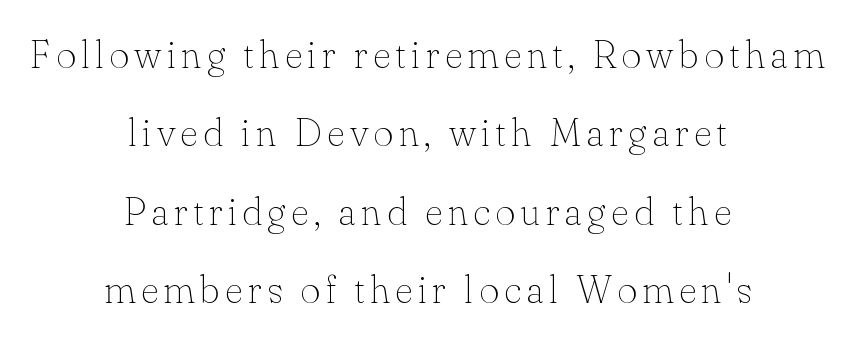
The image shows 39 px thin serif type, upright; set centered, loose line spacing (2.01x), not underlined; low stroke contrast and a small x-height.
